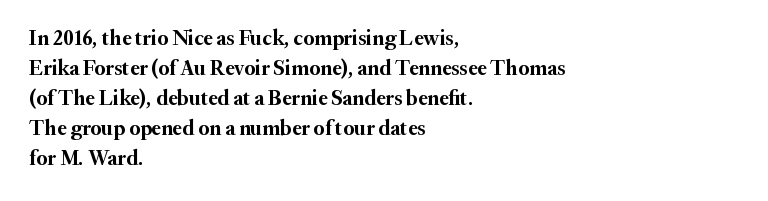
Q: Is the text bold? A: Yes.
Q: Is the text italic (slanted)? A: No, it is upright.
Q: Is the text underlined? A: No.
Q: How is the paragraph aligned? A: Left-aligned.
Q: Is the spacing between letters normal or unusually wide? A: Normal.
Q: Is the spacing between lines tight, normal or loose? A: Normal.
